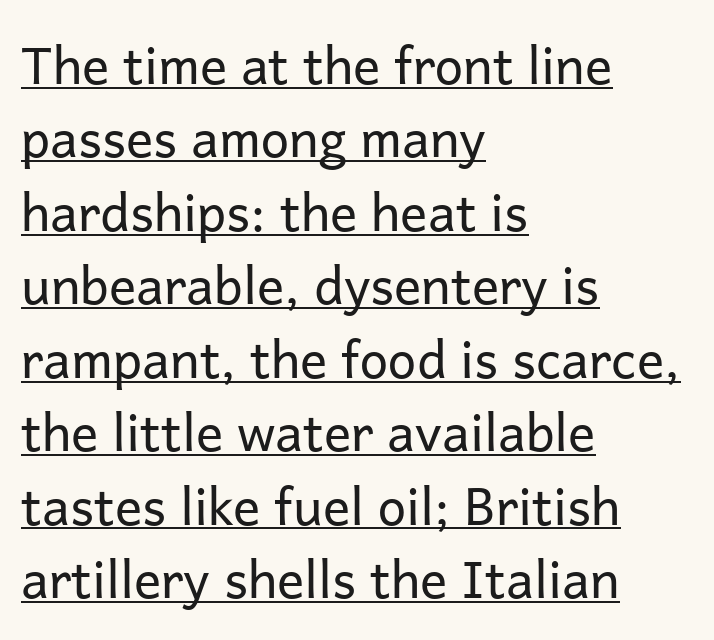
The image shows 51 px regular-weight sans-serif type, upright; set left-aligned, normal line spacing (1.44x), normal letter spacing, underlined; low stroke contrast and a medium x-height.
